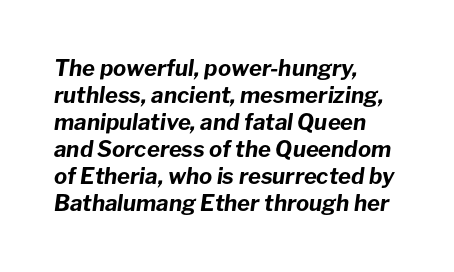
Q: Is the text bold? A: Yes.
Q: Is the text italic (slanted)? A: Yes, it leans right by about 8 degrees.
Q: Is the text underlined? A: No.
Q: How is the paragraph aligned? A: Left-aligned.
Q: Is the spacing between letters normal or unusually wide? A: Normal.
